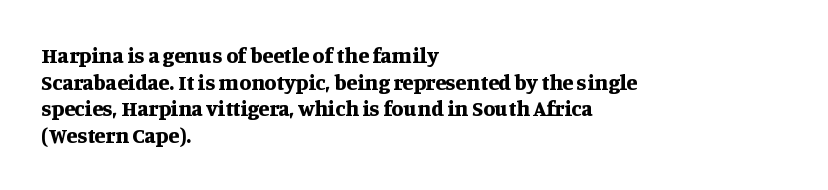
The image shows 22 px bold type, upright; set left-aligned, line spacing 1.21x, normal letter spacing, not underlined.
